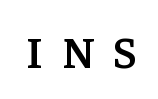
Is this a sans? No — the strokes have serifs. Decoration check: the copy has no underline. The horizontal fit of the characters is loose and conspicuously gappy. Strokes here are thickened, but only to semibold level. The letters advance in unequal steps, a hallmark of proportional type. The lettering stays uniformly vertical, giving the passage a roman look.
